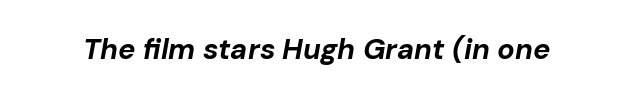
{"italic": "yes", "lean": "right", "slant_degrees": 10, "bold": "yes", "weight": "bold", "width": "normal", "stroke_contrast": "low", "x_height": "medium", "monospaced": "no", "underline": "no", "letter_spacing": "normal", "letter_spacing_em": 0.0, "glyph_px": 29}
